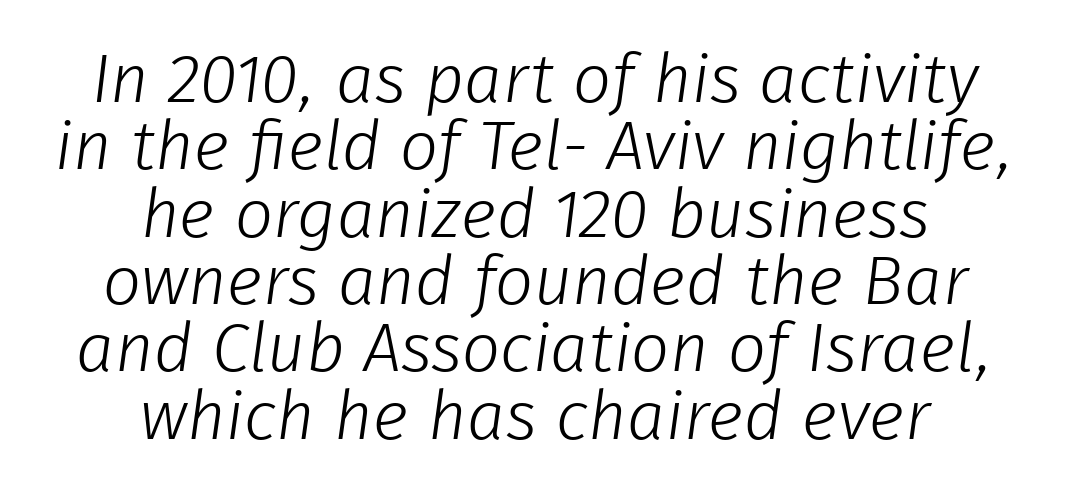
Q: Is the text bold? A: No.
Q: Is the typeface a serif or a sans-serif typeface? A: Sans-serif.
Q: Is the text underlined? A: No.
Q: How is the paragraph aligned? A: Centered.
Q: Is the spacing between letters normal or unusually wide? A: Normal.
Q: Is the spacing between lines tight, normal or loose? A: Tight.
Q: Width (condensed, normal, or wide)? A: Normal.
Q: Stroke contrast? A: Low.
Q: x-height? A: Medium.
Q: Monospaced? A: No.
